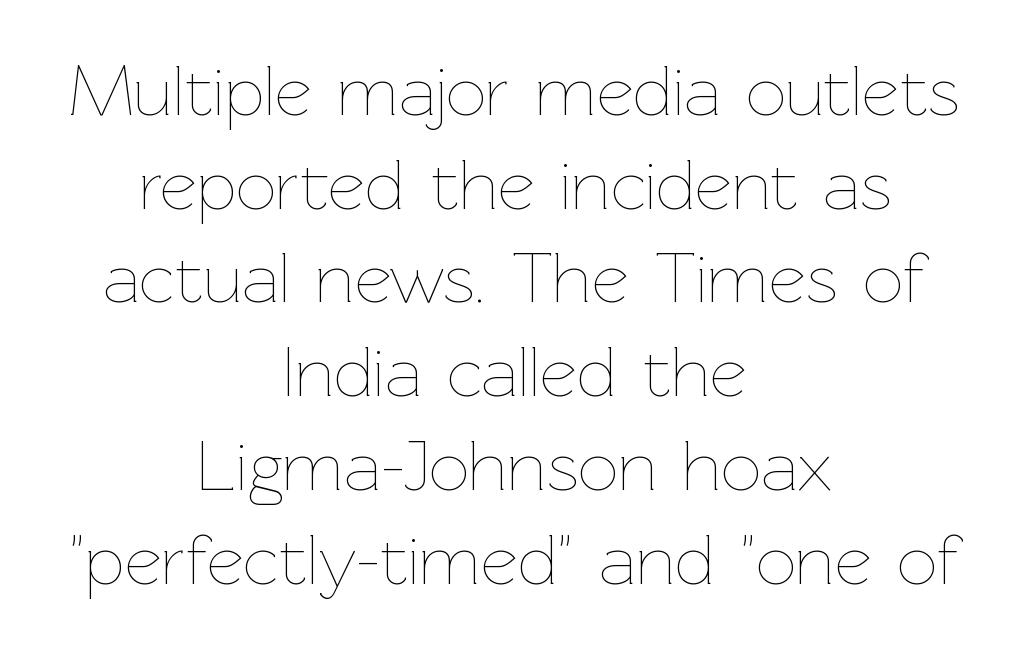
Style check: upright. On a weight scale, this lands at 450 or below. Both edges are ragged and mirror each other, which tells us the setting is centered. Between one letter and the next there's only the usual sliver of space. Varying glyph widths throughout — classic text-font behaviour.
